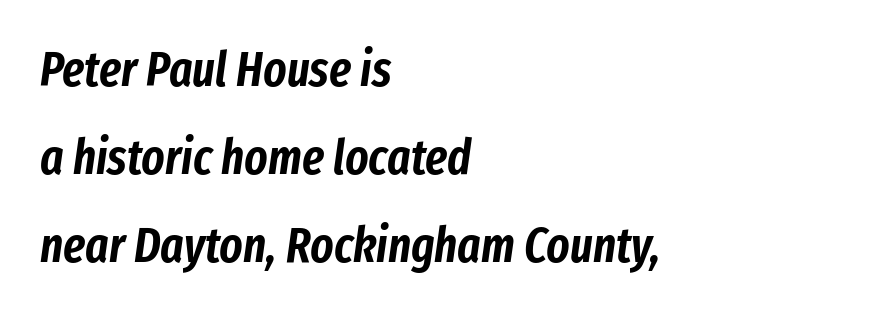
Q: Is the text italic (slanted)? A: Yes, it leans right by about 8 degrees.
Q: Is the text underlined? A: No.
Q: How is the paragraph aligned? A: Left-aligned.
Q: Is the spacing between letters normal or unusually wide? A: Normal.
Q: Width (condensed, normal, or wide)? A: Condensed.
Q: Stroke contrast? A: Low.
Q: x-height? A: Medium.
Q: Monospaced? A: No.
